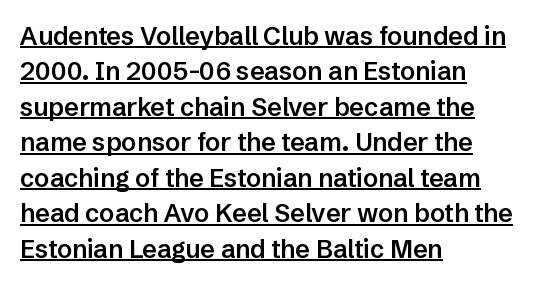
Whoever set this chose a conventional vertical rhythm. The typography opts for an upright posture over an oblique one. Quick note: underline on. This rendering uses left alignment, leaving the right contour irregular.
